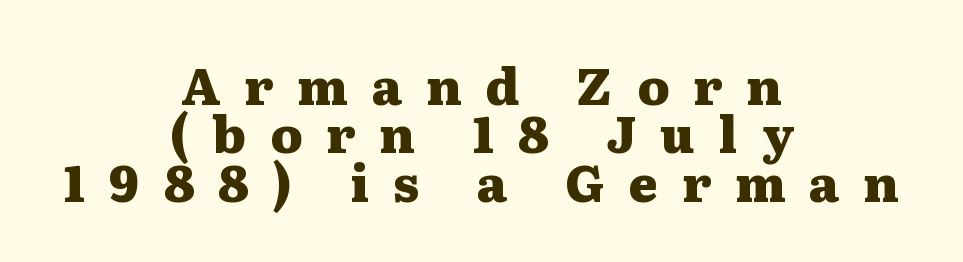
Honestly, there is no underline to notice here at all. You'd pick this weight for a headline — it's a proper bold. This is roman type, the default non-slanted kind. Alignment: centered.
